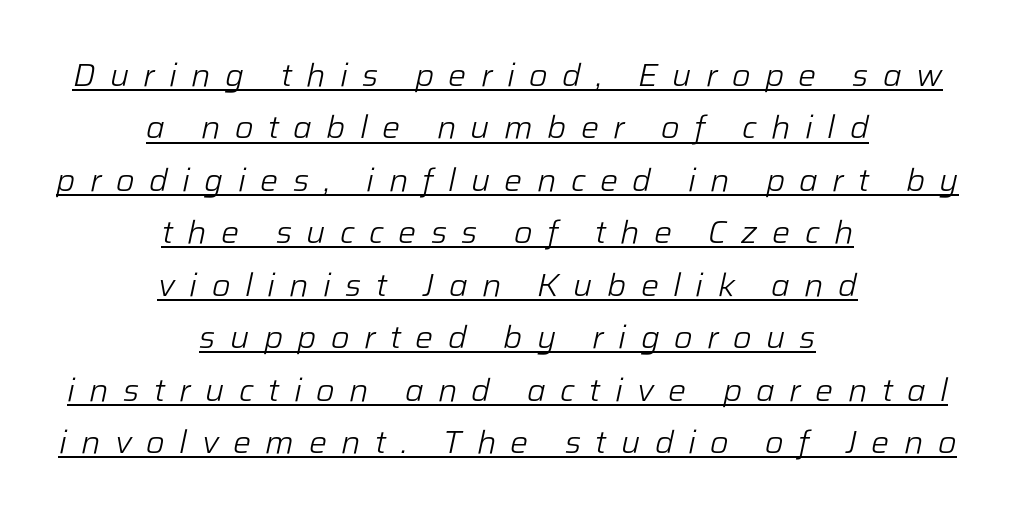
Q: Is the text bold? A: No.
Q: Is the text italic (slanted)? A: Yes, it leans right by about 12 degrees.
Q: Is the text underlined? A: Yes.
Q: How is the paragraph aligned? A: Centered.
Q: Is the spacing between letters normal or unusually wide? A: Unusually wide.
Q: Is the spacing between lines tight, normal or loose? A: Normal.
Q: Width (condensed, normal, or wide)? A: Normal.
Q: Stroke contrast? A: Low.
Q: x-height? A: Medium.
Q: Monospaced? A: No.
